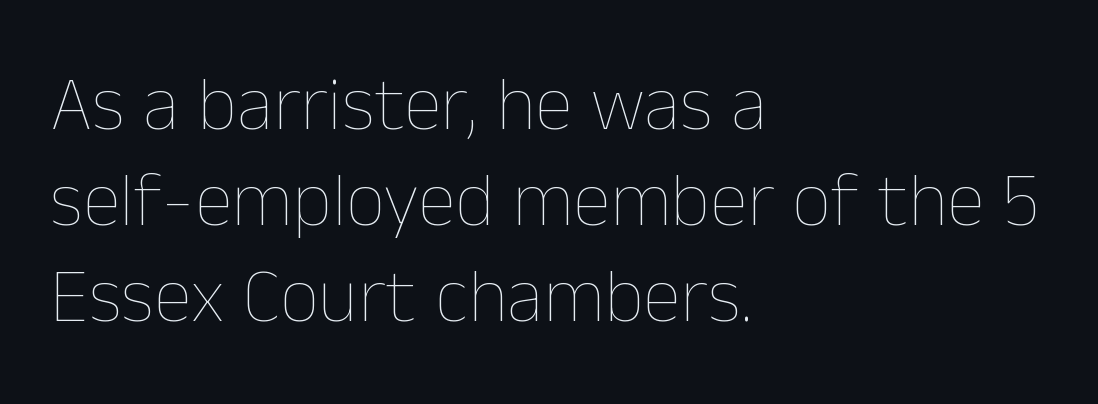
A typesetter would call this zero additional tracking. A light-to-regular cut is what we see here. Check under the words: just untouched page. One glance says typical: line gaps are just what's usual. Leftover space on each line is placed entirely after the last word. Do the letters lean? They stand straight.
